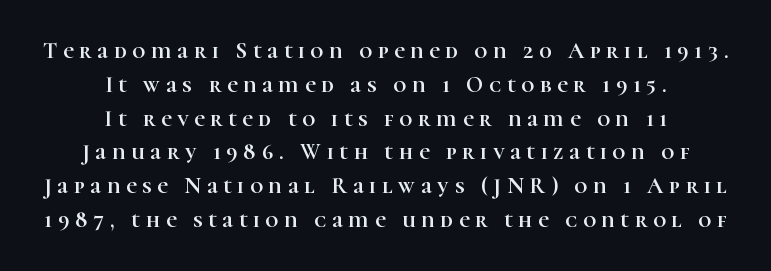
Q: Is the text italic (slanted)? A: No, it is upright.
Q: Is the text underlined? A: No.
Q: How is the paragraph aligned? A: Centered.
Q: Is the spacing between letters normal or unusually wide? A: Unusually wide.
Q: Is the spacing between lines tight, normal or loose? A: Normal.
